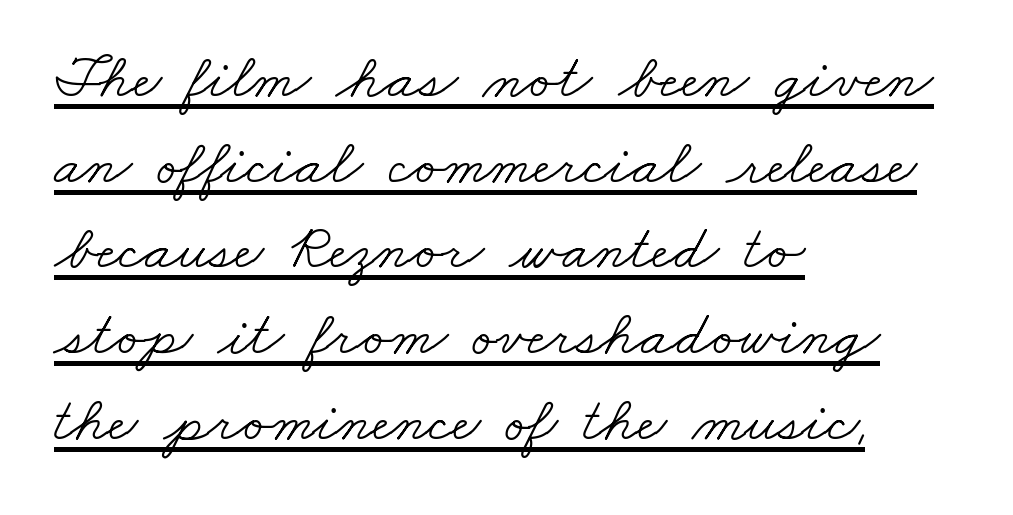
{"serif": "yes", "bold": "no", "weight": "light", "width": "wide", "stroke_contrast": "low", "x_height": "small", "monospaced": "no", "underline": "yes", "align": "left", "line_spacing": "normal", "line_spacing_ratio": 1.36, "letter_spacing": "normal", "letter_spacing_em": 0.0, "glyph_px": 63}
